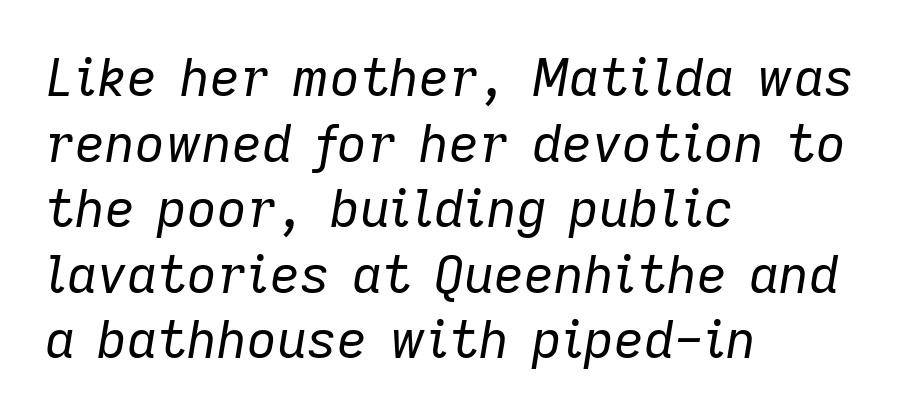
The image shows 52 px regular-weight type, italic (leaning right); set left-aligned, normal line spacing (1.26x), normal letter spacing, not underlined; low stroke contrast and a medium x-height.
